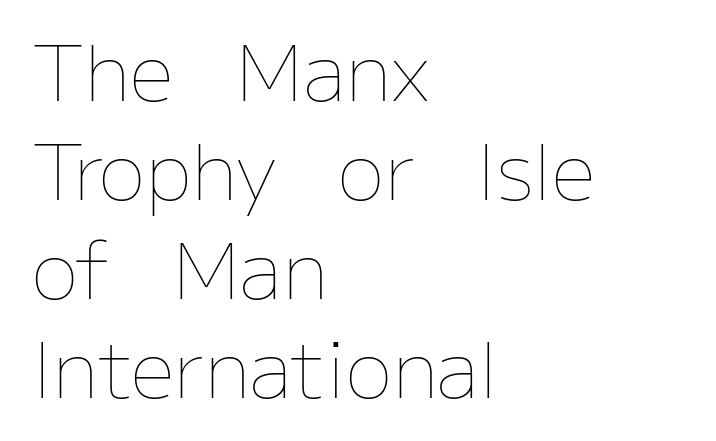
The image shows 78 px thin type, upright; set left-aligned, normal line spacing (1.27x), normal letter spacing, not underlined; low stroke contrast and a medium x-height.
